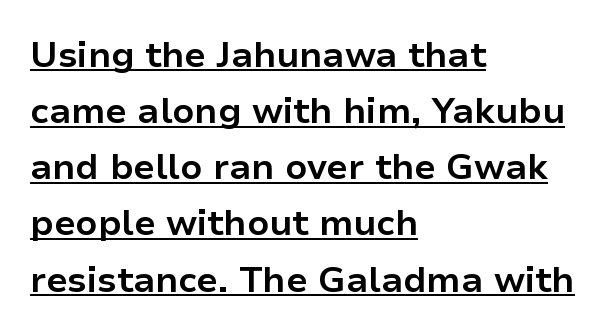
{"serif": "no", "italic": "no", "bold": "yes", "weight": "bold", "width": "normal", "stroke_contrast": "low", "x_height": "medium", "monospaced": "no", "underline": "yes", "align": "left", "line_spacing": "normal", "line_spacing_ratio": 1.56, "letter_spacing": "normal", "letter_spacing_em": 0.0, "glyph_px": 36}
